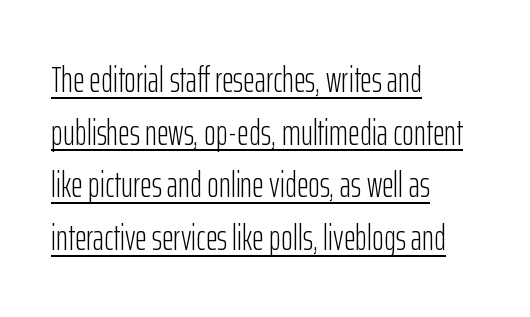
{"serif": "no", "italic": "no", "bold": "no", "weight": "light", "width": "condensed", "stroke_contrast": "low", "x_height": "medium", "monospaced": "no", "underline": "yes", "align": "left", "line_spacing": "normal", "line_spacing_ratio": 1.46, "letter_spacing": "normal", "letter_spacing_em": 0.0, "glyph_px": 36}
